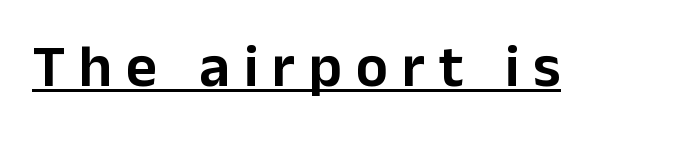
The image shows 60 px sans-serif type, upright; set unusually wide letter spacing (+0.23 em), underlined; low stroke contrast and a medium x-height.
